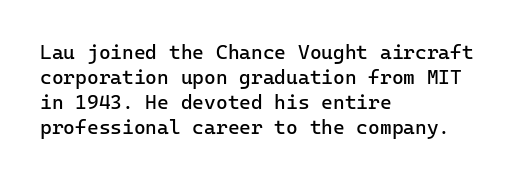
Q: Is the text bold? A: No.
Q: Is the text italic (slanted)? A: No, it is upright.
Q: Is the text underlined? A: No.
Q: How is the paragraph aligned? A: Left-aligned.
Q: Is the spacing between letters normal or unusually wide? A: Normal.
Q: Is the spacing between lines tight, normal or loose? A: Normal.
